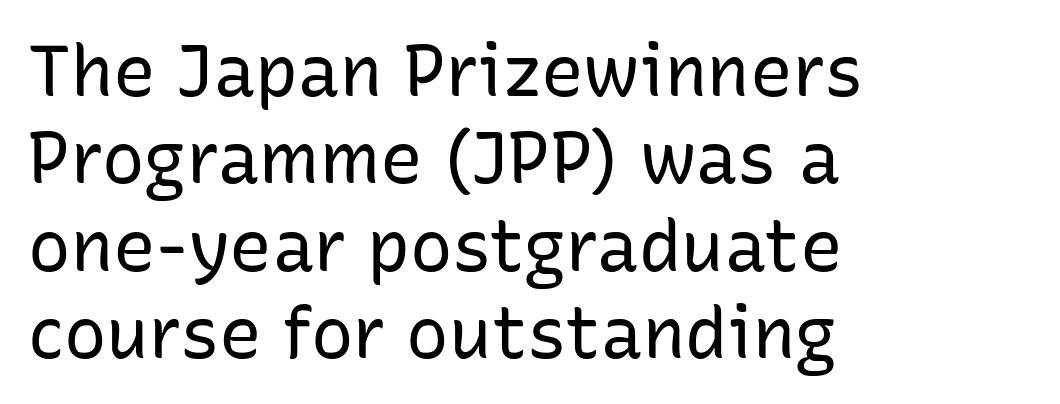
The image shows 71 px regular-weight sans-serif type, upright; set left-aligned, line spacing 1.23x, normal letter spacing, not underlined; low stroke contrast and a medium x-height.
